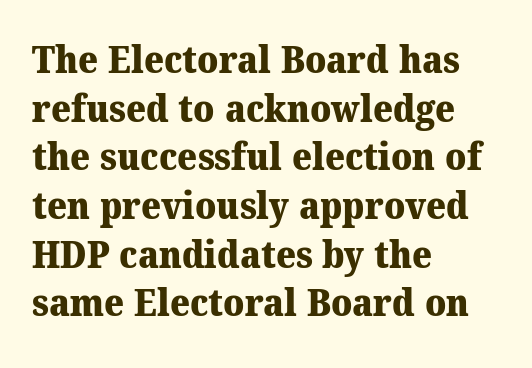
The image shows 38 px heavy serif type; set left-aligned, normal line spacing (1.28x), normal letter spacing, not underlined; medium stroke contrast and a medium x-height.
